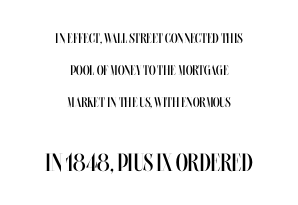
{"italic": "no", "bold": "no", "underline": "no", "align": "center", "line_spacing": "loose", "line_spacing_ratio": 2.3, "letter_spacing": "normal", "letter_spacing_em": 0.0, "larger_block": "second", "size_ratio": 1.79, "glyph_px": 25}
